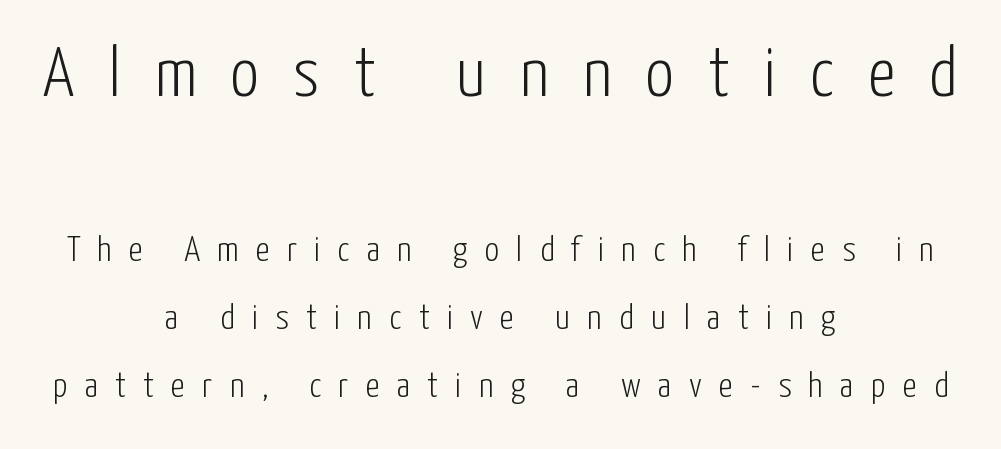
{"serif": "no", "italic": "no", "bold": "no", "weight": "light", "width": "condensed", "stroke_contrast": "low", "x_height": "medium", "monospaced": "no", "underline": "no", "align": "center", "line_spacing_ratio": 1.89, "letter_spacing": "wide", "letter_spacing_em": 0.48, "larger_block": "first", "size_ratio": 1.97, "glyph_px": 71}
